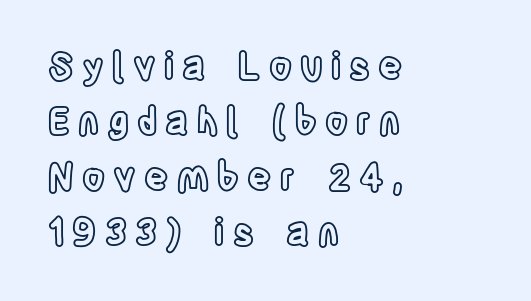
{"italic": "no", "width": "condensed", "x_height": "large", "monospaced": "no", "underline": "no", "align": "left", "line_spacing": "normal", "line_spacing_ratio": 1.5, "letter_spacing": "wide", "letter_spacing_em": 0.22, "glyph_px": 37}
